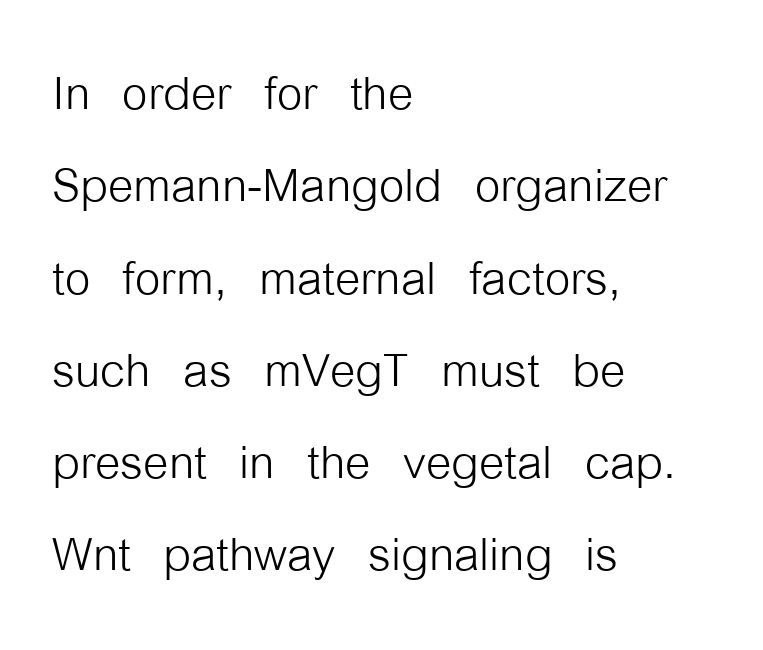
The image shows 65 px light, condensed sans-serif type, upright; set left-aligned, normal line spacing (1.42x), normal letter spacing, not underlined; low stroke contrast and a medium x-height.
